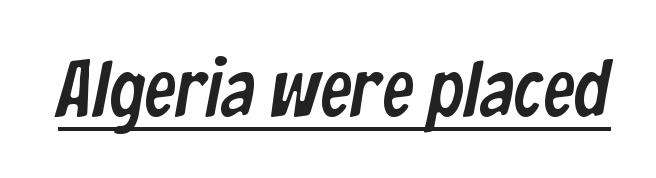
Q: Is the typeface a serif or a sans-serif typeface? A: Sans-serif.
Q: Is the text underlined? A: Yes.
Q: Is the spacing between letters normal or unusually wide? A: Normal.
Q: Width (condensed, normal, or wide)? A: Condensed.
Q: Stroke contrast? A: Low.
Q: x-height? A: Medium.
Q: Monospaced? A: No.
